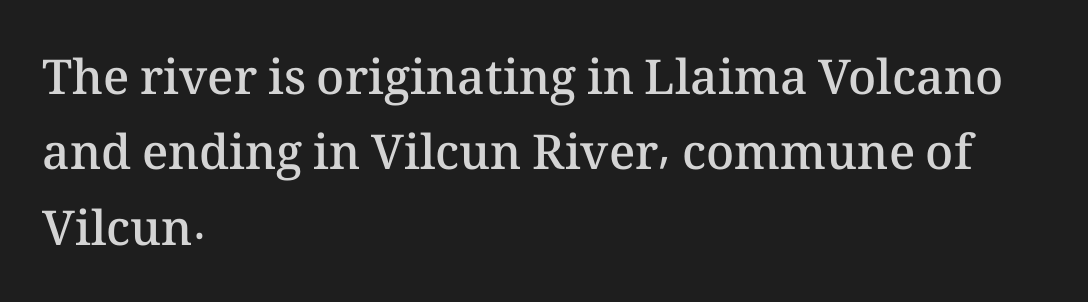
The specimen omits any rule beneath the text block's lines. You could call the tracking neutral — neither tight nor loose. Short and long lines alike share a common starting point at left. It's the straight-up-and-down kind of type.
